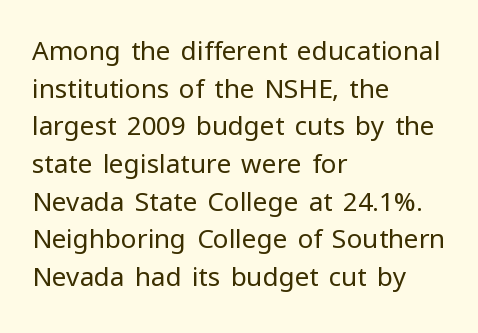
The image shows 26 px text type, upright; set left-aligned, normal line spacing (1.45x), normal letter spacing, not underlined.
